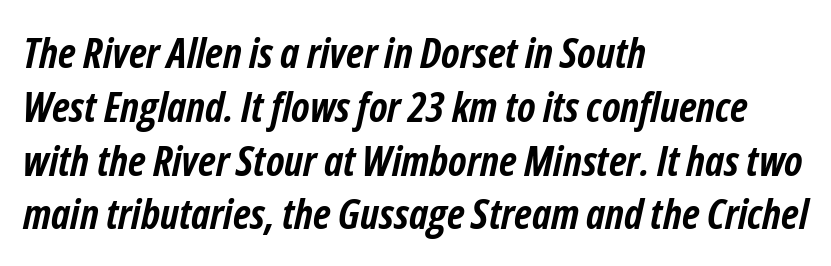
Q: Is the text bold? A: Yes.
Q: Is the text italic (slanted)? A: Yes, it leans right by about 12 degrees.
Q: Is the text underlined? A: No.
Q: How is the paragraph aligned? A: Left-aligned.
Q: Is the spacing between letters normal or unusually wide? A: Normal.
Q: Is the spacing between lines tight, normal or loose? A: Normal.
Q: Width (condensed, normal, or wide)? A: Condensed.
Q: Stroke contrast? A: Low.
Q: x-height? A: Medium.
Q: Monospaced? A: No.
